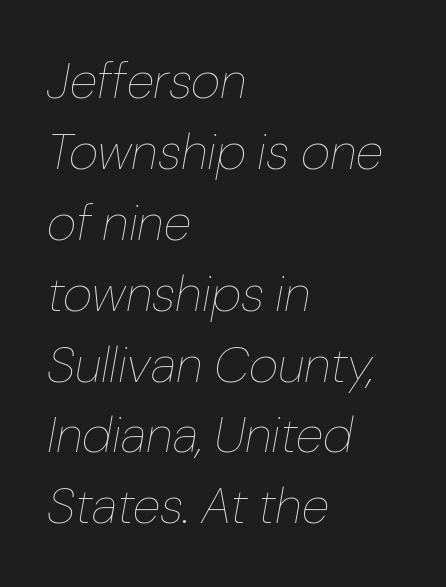
Characters are canted at an angle relative to the baseline's perpendicular. The letters advance in unequal steps, a hallmark of proportional type. The paragraph has a hard left edge and a soft right edge. Students, observe: this is what conventionally led text looks like. Nothing unusual about the tracking: characters are spaced as the font intends.
